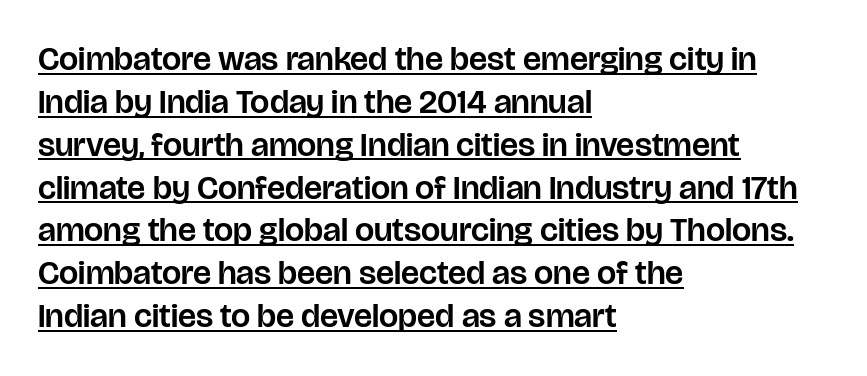
Does the lettering tilt? It doesn't — this is upright. The sample's only ornament is a line tracing under the words. These lines are rendered in a variable-pitch font. Whoever set this chose a conventional vertical rhythm. Check where the strokes stop: nothing finishes them off — pure sans.
